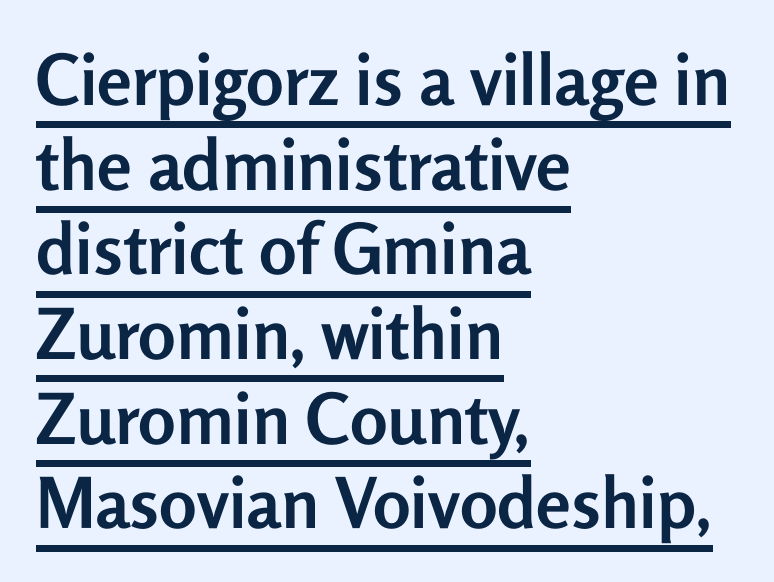
The image shows 70 px semibold sans-serif type, upright; set left-aligned, line spacing 1.21x, normal letter spacing, underlined; low stroke contrast and a medium x-height.
